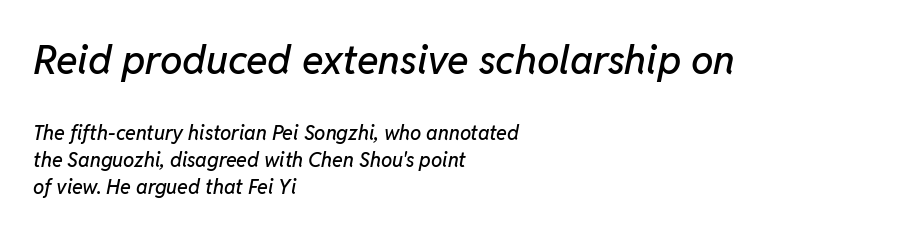
{"italic": "yes", "lean": "right", "slant_degrees": 11, "width": "normal", "stroke_contrast": "low", "x_height": "medium", "monospaced": "no", "underline": "no", "align": "left", "line_spacing": "normal", "line_spacing_ratio": 1.35, "letter_spacing": "normal", "letter_spacing_em": 0.0, "larger_block": "first", "size_ratio": 2.0, "glyph_px": 40}
